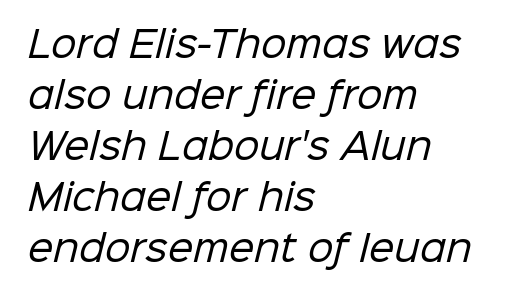
The image shows 36 px regular-weight sans-serif type; set left-aligned, normal line spacing (1.42x), normal letter spacing, not underlined; low stroke contrast and a medium x-height.
